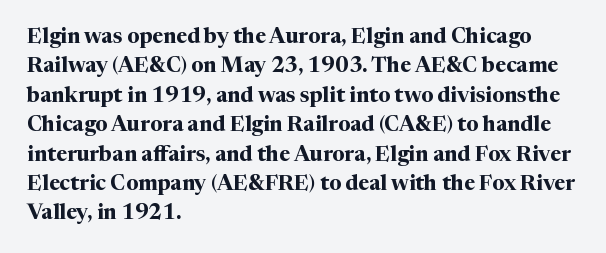
The image shows 21 px bold type, upright; set left-aligned, normal line spacing (1.4x), normal letter spacing, not underlined.
